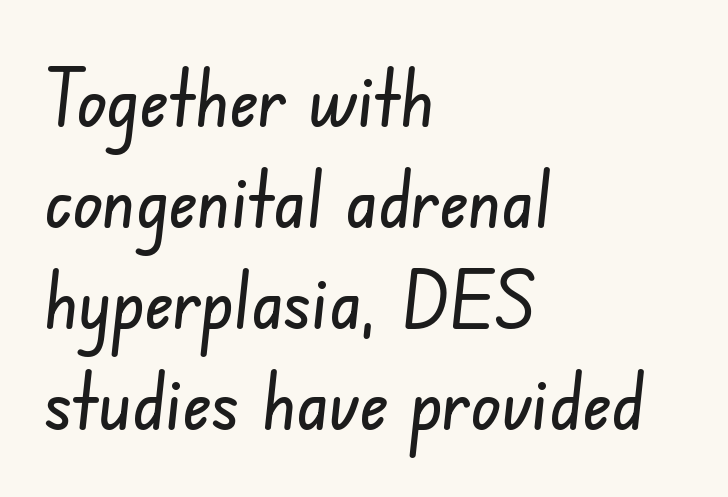
Q: Is the typeface a serif or a sans-serif typeface? A: Sans-serif.
Q: Is the text underlined? A: No.
Q: How is the paragraph aligned? A: Left-aligned.
Q: Is the spacing between letters normal or unusually wide? A: Normal.
Q: Is the spacing between lines tight, normal or loose? A: Normal.
Q: Width (condensed, normal, or wide)? A: Condensed.
Q: Stroke contrast? A: Low.
Q: x-height? A: Small.
Q: Monospaced? A: No.
